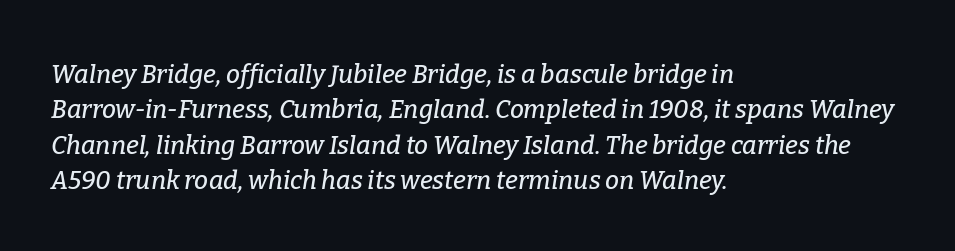
The image shows 25 px text type, italic (leaning right); set left-aligned, normal line spacing (1.42x), normal letter spacing, not underlined.
